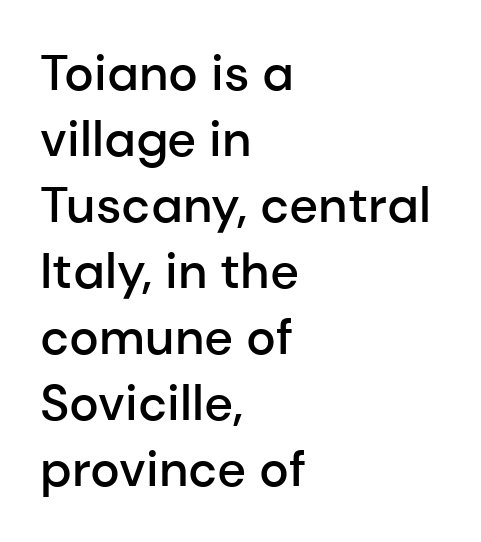
The type family on display is of the sans-serif kind. Check the space under the baseline: it is left empty. Short note: letters normally spaced. Strokes here are thickened, but only to semibold level. All the whitespace from short lines collects on the right. How would I describe the line gaps? Plain and ordinary.
